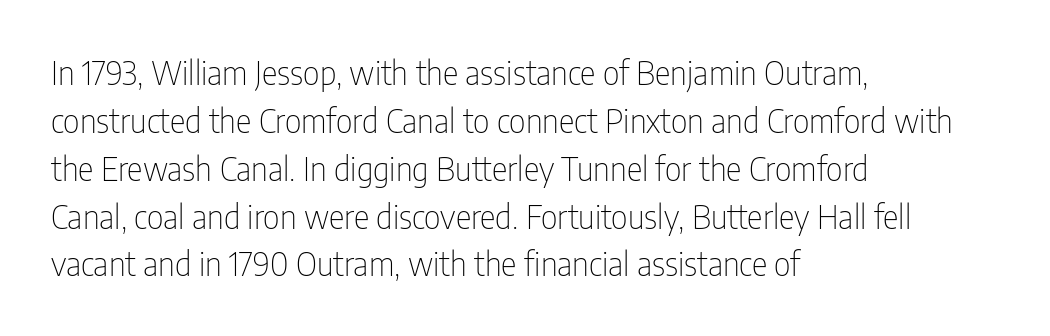
The image shows 33 px thin, condensed sans-serif type, upright; set left-aligned, normal line spacing (1.45x), normal letter spacing, not underlined; low stroke contrast and a medium x-height.
